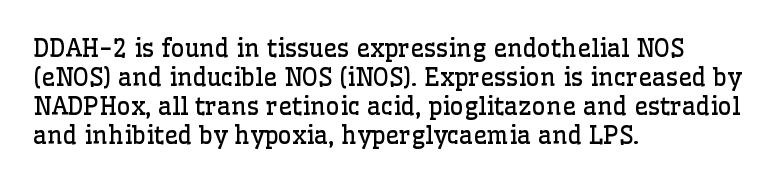
Q: Is the text bold? A: No.
Q: Is the text italic (slanted)? A: No, it is upright.
Q: Is the text underlined? A: No.
Q: How is the paragraph aligned? A: Left-aligned.
Q: Is the spacing between letters normal or unusually wide? A: Normal.
